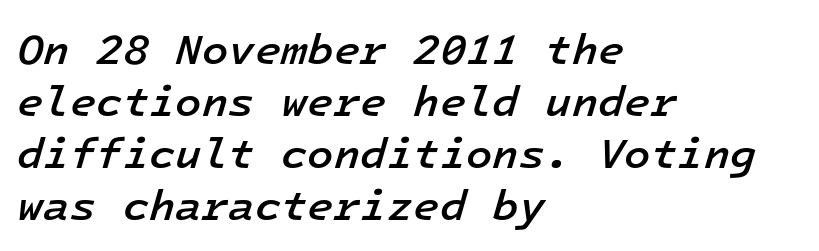
Q: Is the text bold? A: Semi-bold.
Q: Is the text italic (slanted)? A: Yes, it leans right by about 16 degrees.
Q: Is the text underlined? A: No.
Q: How is the paragraph aligned? A: Left-aligned.
Q: Is the spacing between letters normal or unusually wide? A: Normal.
Q: Width (condensed, normal, or wide)? A: Normal.
Q: Stroke contrast? A: Low.
Q: x-height? A: Medium.
Q: Monospaced? A: Yes.
